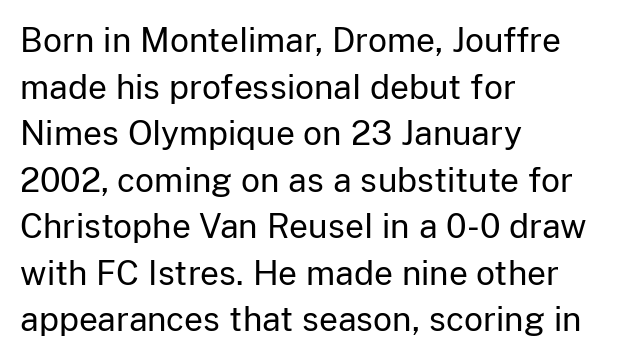
Q: Is the text bold? A: No.
Q: Is the text italic (slanted)? A: No, it is upright.
Q: Is the typeface a serif or a sans-serif typeface? A: Sans-serif.
Q: Is the text underlined? A: No.
Q: How is the paragraph aligned? A: Left-aligned.
Q: Is the spacing between letters normal or unusually wide? A: Normal.
Q: Is the spacing between lines tight, normal or loose? A: Normal.
Q: Width (condensed, normal, or wide)? A: Normal.
Q: Stroke contrast? A: Low.
Q: x-height? A: Medium.
Q: Monospaced? A: No.
